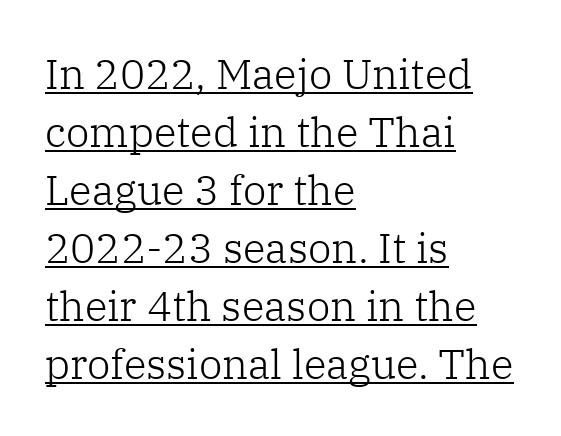
Q: Is the text bold? A: No.
Q: Is the text italic (slanted)? A: No, it is upright.
Q: Is the typeface a serif or a sans-serif typeface? A: Serif.
Q: Is the text underlined? A: Yes.
Q: How is the paragraph aligned? A: Left-aligned.
Q: Is the spacing between letters normal or unusually wide? A: Normal.
Q: Is the spacing between lines tight, normal or loose? A: Normal.
Q: Width (condensed, normal, or wide)? A: Normal.
Q: Stroke contrast? A: Low.
Q: x-height? A: Medium.
Q: Monospaced? A: No.
